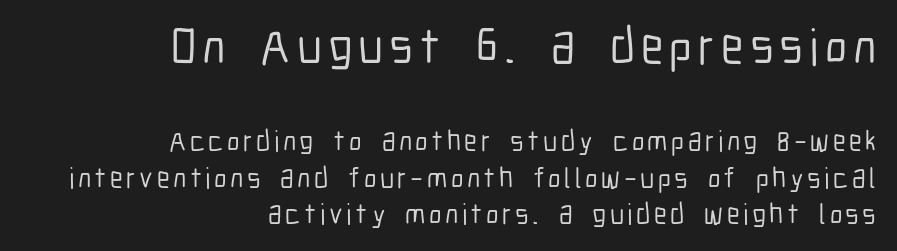
Does the lettering tilt? It doesn't — this is upright. Glance below the letters and you will spot only blank space. This rendering employs a face without finishing strokes, i.e., a sans-serif. If you measured baseline to baseline, you'd find a middling distance.
